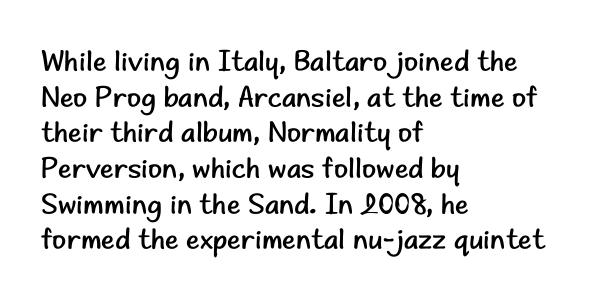
{"serif": "no", "italic": "no", "bold": "no", "weight": "regular", "width": "normal", "stroke_contrast": "low", "x_height": "small", "monospaced": "no", "underline": "no", "align": "left", "line_spacing_ratio": 1.23, "letter_spacing": "normal", "letter_spacing_em": 0.0, "glyph_px": 29}
